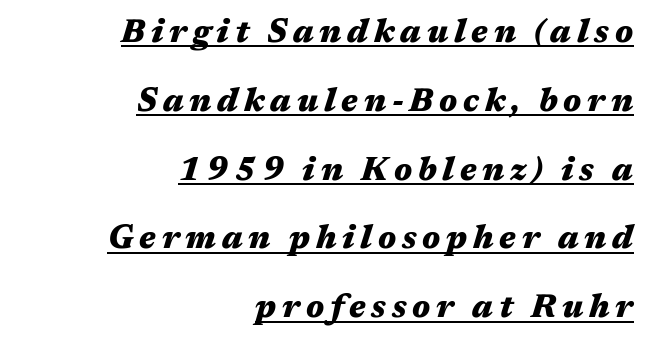
The string is rendered with underlining switched on. Chunky letters — that's bold for sure. Varying glyph widths throughout — classic text-font behaviour. The text carries the slant typical of an italic or oblique font. Horizontally, the lines are justified to the trailing edge only. The space between consecutive lines is lavish.
